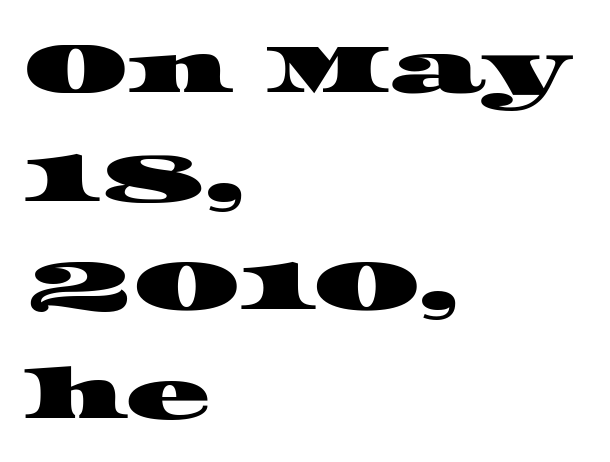
Q: Is the typeface a serif or a sans-serif typeface? A: Serif.
Q: Is the text underlined? A: No.
Q: How is the paragraph aligned? A: Left-aligned.
Q: Is the spacing between letters normal or unusually wide? A: Normal.
Q: Is the spacing between lines tight, normal or loose? A: Normal.
Q: Width (condensed, normal, or wide)? A: Wide.
Q: Stroke contrast? A: High.
Q: x-height? A: Large.
Q: Monospaced? A: No.
